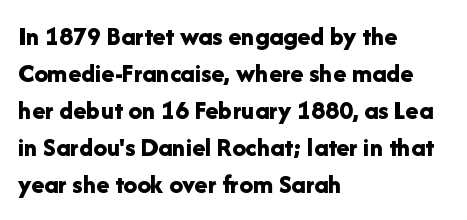
{"italic": "no", "bold": "yes", "underline": "no", "align": "left", "line_spacing": "normal", "line_spacing_ratio": 1.37, "letter_spacing": "normal", "letter_spacing_em": 0.0, "glyph_px": 27}
